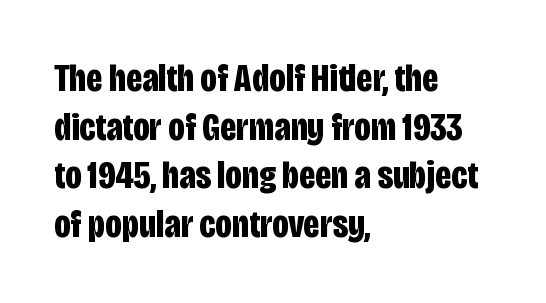
The image shows 39 px bold, condensed sans-serif type, upright; set left-aligned, normal line spacing (1.25x), normal letter spacing, not underlined; low stroke contrast and a large x-height.
